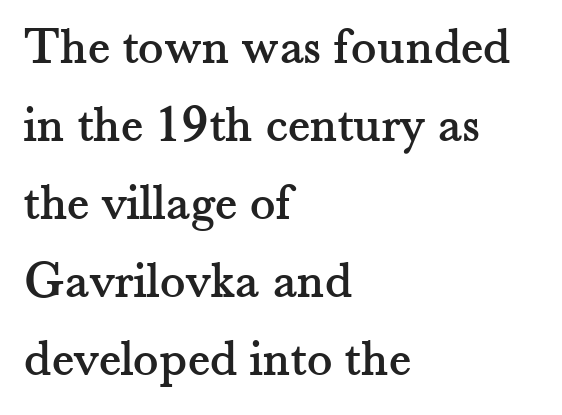
Does extra space separate the letters? No, they use regular spacing. A typesetter would call this leading conventional body-copy spacing. Looks like regular typesetting: each glyph gets only the width it needs. The letters stand straight up with perfectly vertical stems.
